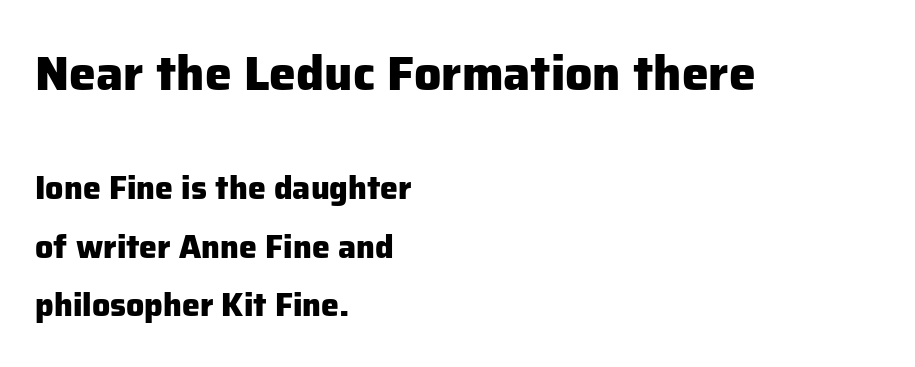
The image shows 48 px heavy sans-serif type, upright; set left-aligned, line spacing 1.84x, normal letter spacing, not underlined; the first (top) block is 1.5x larger; low stroke contrast and a medium x-height.
